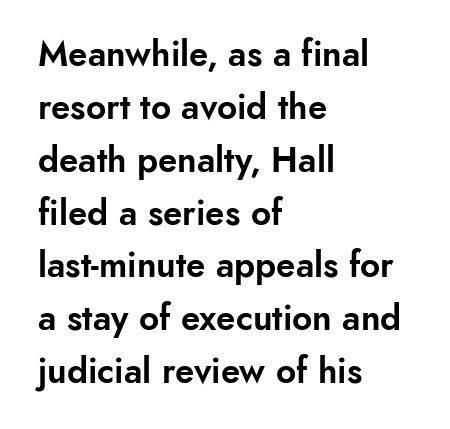
The image shows 35 px sans-serif type, upright; set left-aligned, normal line spacing (1.51x), normal letter spacing, not underlined; low stroke contrast and a small x-height.
